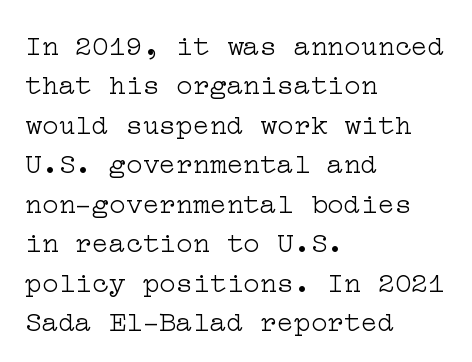
Q: Is the text bold? A: No.
Q: Is the text italic (slanted)? A: No, it is upright.
Q: Is the typeface a serif or a sans-serif typeface? A: Serif.
Q: Is the text underlined? A: No.
Q: How is the paragraph aligned? A: Left-aligned.
Q: Is the spacing between letters normal or unusually wide? A: Normal.
Q: Is the spacing between lines tight, normal or loose? A: Normal.
Q: Width (condensed, normal, or wide)? A: Wide.
Q: Stroke contrast? A: Low.
Q: x-height? A: Medium.
